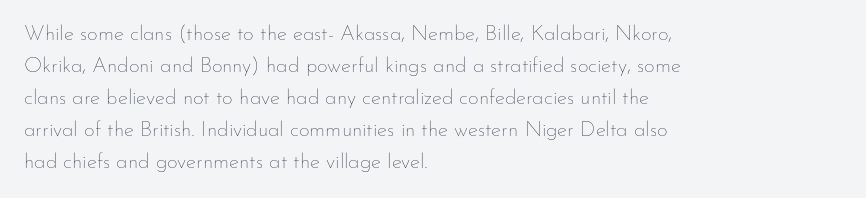
Q: Is the text bold? A: No.
Q: Is the text italic (slanted)? A: No, it is upright.
Q: Is the text underlined? A: No.
Q: How is the paragraph aligned? A: Left-aligned.
Q: Is the spacing between letters normal or unusually wide? A: Normal.
Q: Is the spacing between lines tight, normal or loose? A: Normal.
